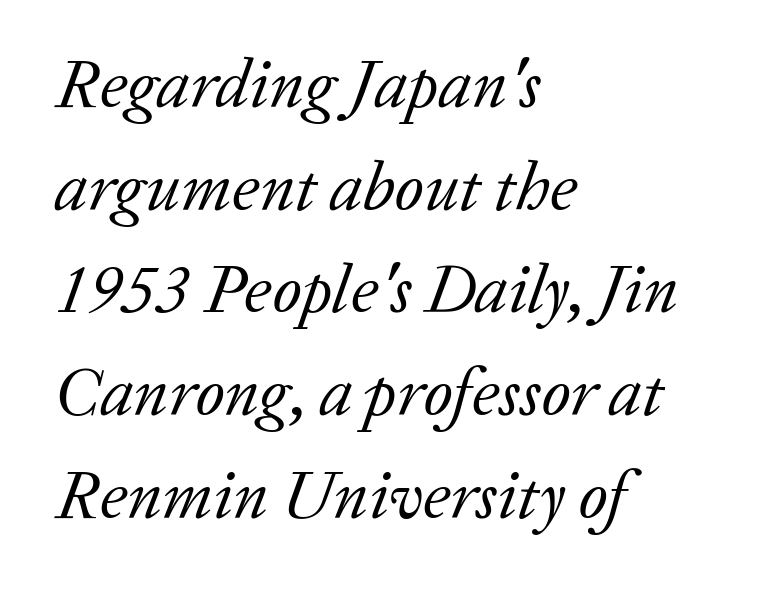
Q: Is the text bold? A: No.
Q: Is the text italic (slanted)? A: Yes, it leans right by about 20 degrees.
Q: Is the typeface a serif or a sans-serif typeface? A: Serif.
Q: Is the text underlined? A: No.
Q: How is the paragraph aligned? A: Left-aligned.
Q: Is the spacing between letters normal or unusually wide? A: Normal.
Q: Is the spacing between lines tight, normal or loose? A: Normal.
Q: Width (condensed, normal, or wide)? A: Normal.
Q: Stroke contrast? A: Low.
Q: x-height? A: Medium.
Q: Monospaced? A: No.
